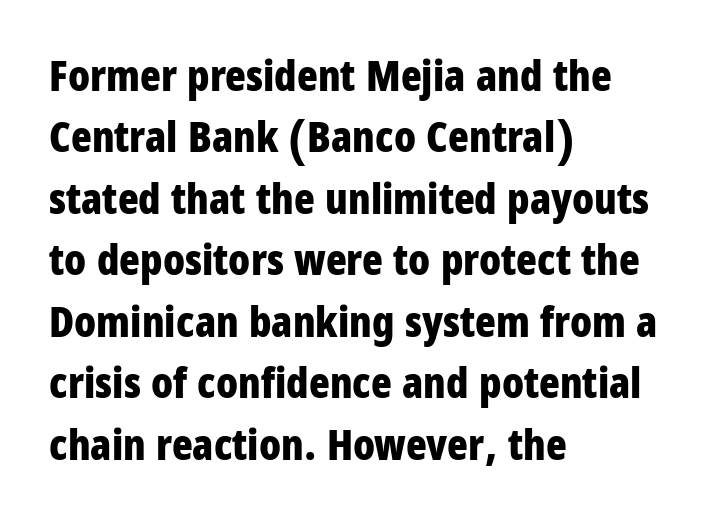
{"serif": "no", "italic": "no", "bold": "yes", "weight": "bold", "width": "condensed", "stroke_contrast": "low", "x_height": "large", "monospaced": "no", "underline": "no", "align": "left", "line_spacing": "normal", "line_spacing_ratio": 1.43, "letter_spacing": "normal", "letter_spacing_em": 0.0, "glyph_px": 43}
